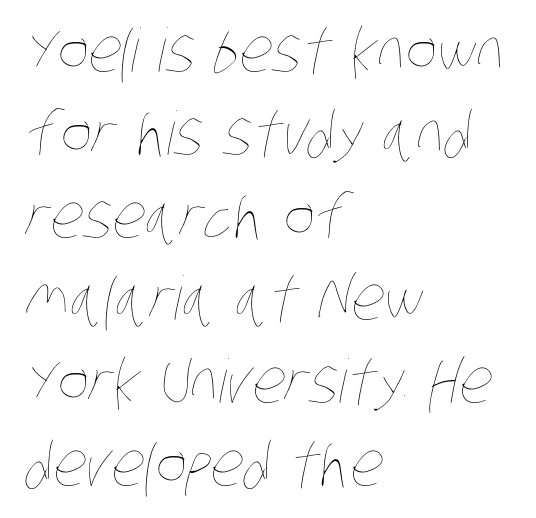
The image shows 60 px thin, condensed type; set left-aligned, normal line spacing (1.38x), normal letter spacing, not underlined; low stroke contrast and a large x-height.
